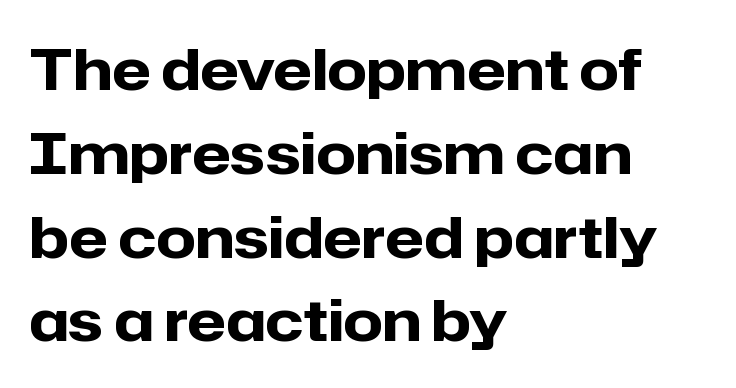
Typesetter's note: full bold, strokes at maximum text heaviness. Rendered with straight, roman letterforms. Each letter keeps its own natural width here, so spacing adapts to shape. The paragraph shown leans on its left margin. Reading down the column, the eye jumps a familiar distance to each next line. Letter spacing: default.
